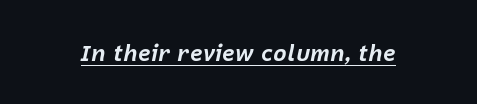
{"italic": "yes", "lean": "right", "slant_degrees": 12, "bold": "yes", "underline": "yes", "letter_spacing": "normal", "letter_spacing_em": 0.0, "glyph_px": 23}
